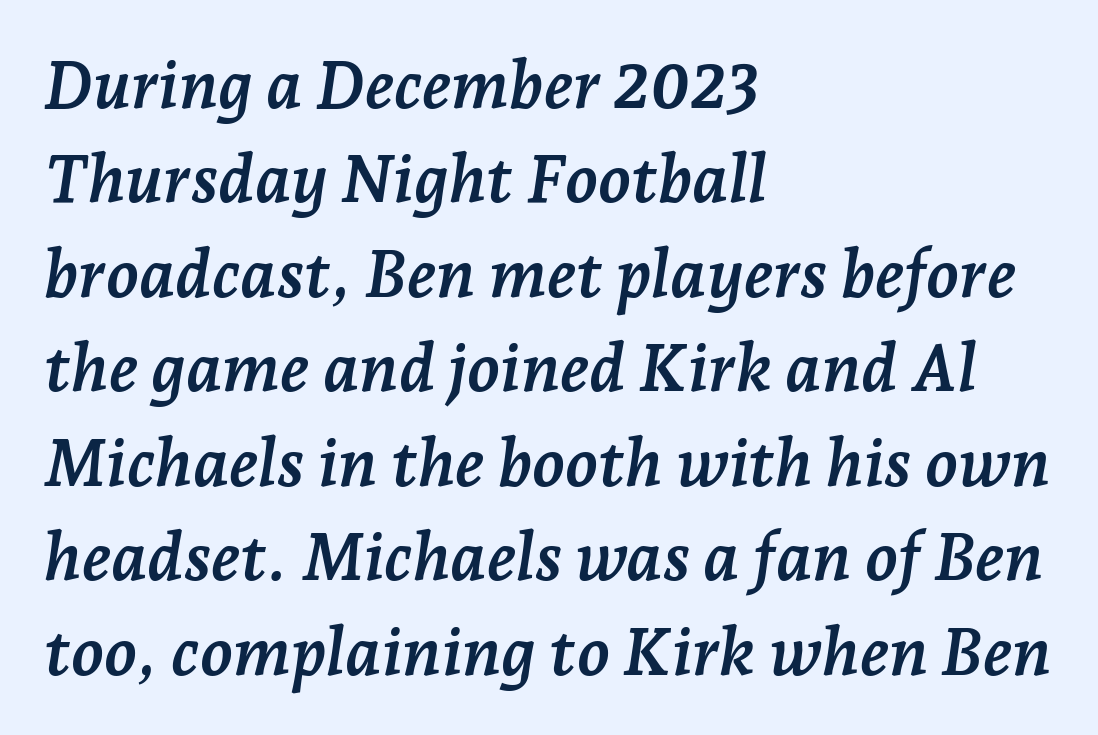
The image shows 67 px semibold serif type, italic (leaning right); set left-aligned, normal line spacing (1.41x), normal letter spacing, not underlined; low stroke contrast and a medium x-height.
